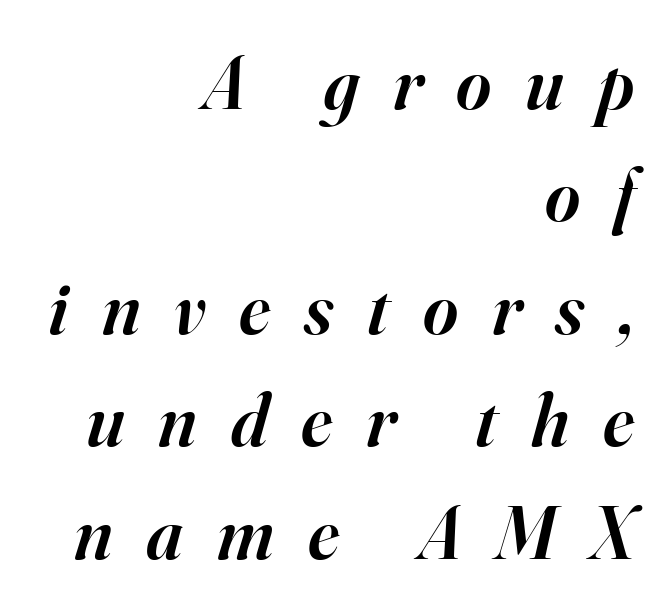
The image shows 75 px semibold serif type, italic (leaning right); set right-aligned, normal line spacing (1.5x), unusually wide letter spacing (+0.45 em), not underlined; high stroke contrast and a small x-height.
